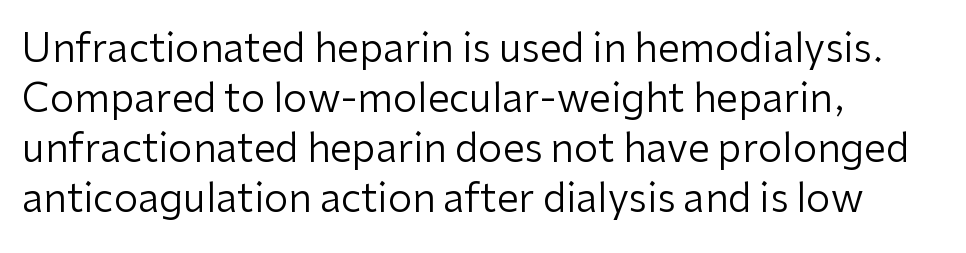
Q: Is the text bold? A: No.
Q: Is the text italic (slanted)? A: No, it is upright.
Q: Is the typeface a serif or a sans-serif typeface? A: Sans-serif.
Q: Is the text underlined? A: No.
Q: How is the paragraph aligned? A: Left-aligned.
Q: Is the spacing between letters normal or unusually wide? A: Normal.
Q: Is the spacing between lines tight, normal or loose? A: Normal.
Q: Width (condensed, normal, or wide)? A: Normal.
Q: Stroke contrast? A: Low.
Q: x-height? A: Medium.
Q: Monospaced? A: No.
